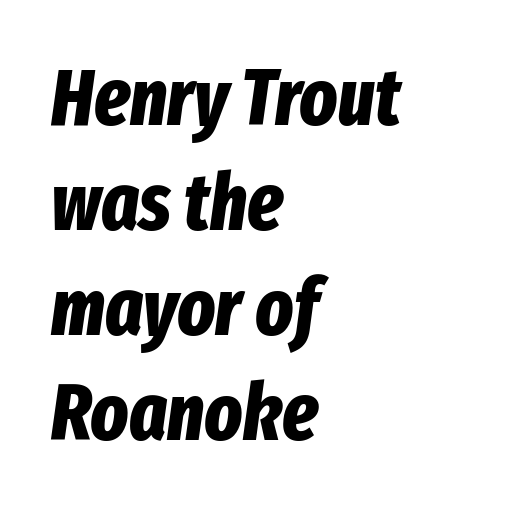
Here the glyphs are tracked normally, forming tight word shapes. If you measured baseline to baseline, you'd find a middling distance. Glance below the letters and you will spot only blank space. The letters advance in unequal steps, a hallmark of proportional type.
